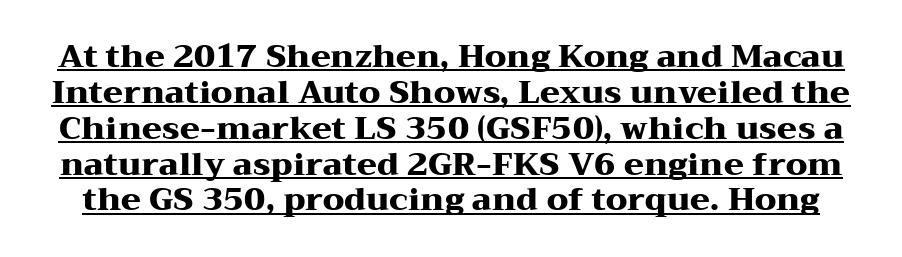
Glyph-to-glyph distance matches everyday printed text. The string is rendered with underlining switched on. A typesetter would call this leading minimal, almost set solid. You could not count columns in this text — the font is proportionally spaced. Each glyph is drawn with heavy, bold strokes. The text was rendered using a seriffed face with decorative stroke endings.
